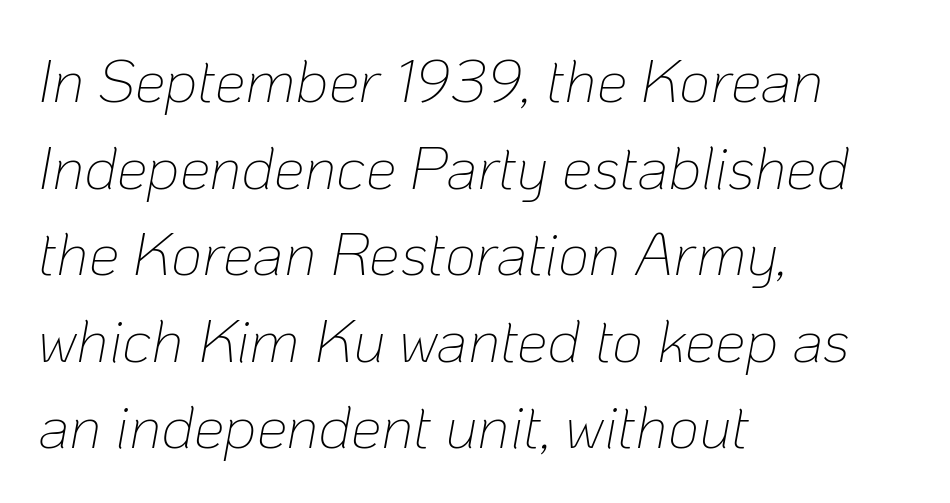
{"italic": "yes", "lean": "right", "slant_degrees": 10, "bold": "no", "weight": "thin", "width": "normal", "stroke_contrast": "low", "x_height": "medium", "monospaced": "no", "underline": "no", "align": "left", "line_spacing": "normal", "line_spacing_ratio": 1.42, "letter_spacing": "normal", "letter_spacing_em": 0.0, "glyph_px": 61}
